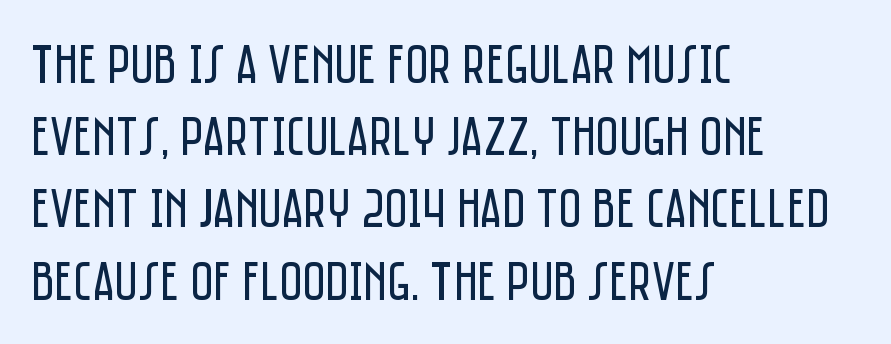
Descender tails drop into unmarked territory. Bold? No — there's no thickening of the strokes. This sample has the flowing, uneven cadence of proportional lettering. Tall strokes in this sample are plumb rather than angled.
